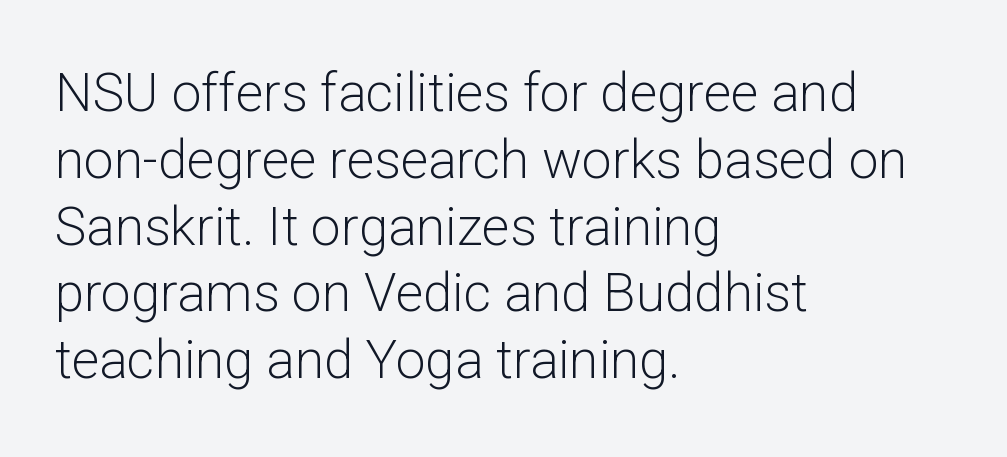
The image shows 53 px light sans-serif type, upright; set left-aligned, normal line spacing (1.26x), normal letter spacing, not underlined; low stroke contrast and a medium x-height.
